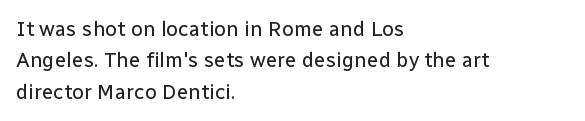
Q: Is the text bold? A: No.
Q: Is the text italic (slanted)? A: No, it is upright.
Q: Is the text underlined? A: No.
Q: How is the paragraph aligned? A: Left-aligned.
Q: Is the spacing between letters normal or unusually wide? A: Normal.
Q: Is the spacing between lines tight, normal or loose? A: Normal.
